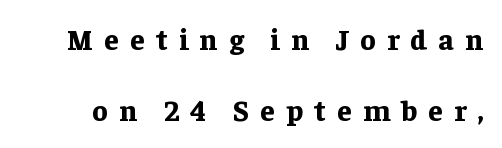
{"serif": "yes", "italic": "no", "bold": "yes", "weight": "bold", "width": "normal", "stroke_contrast": "low", "x_height": "medium", "monospaced": "no", "underline": "no", "line_spacing": "loose", "line_spacing_ratio": 2.46, "letter_spacing": "wide", "letter_spacing_em": 0.39, "glyph_px": 29}
